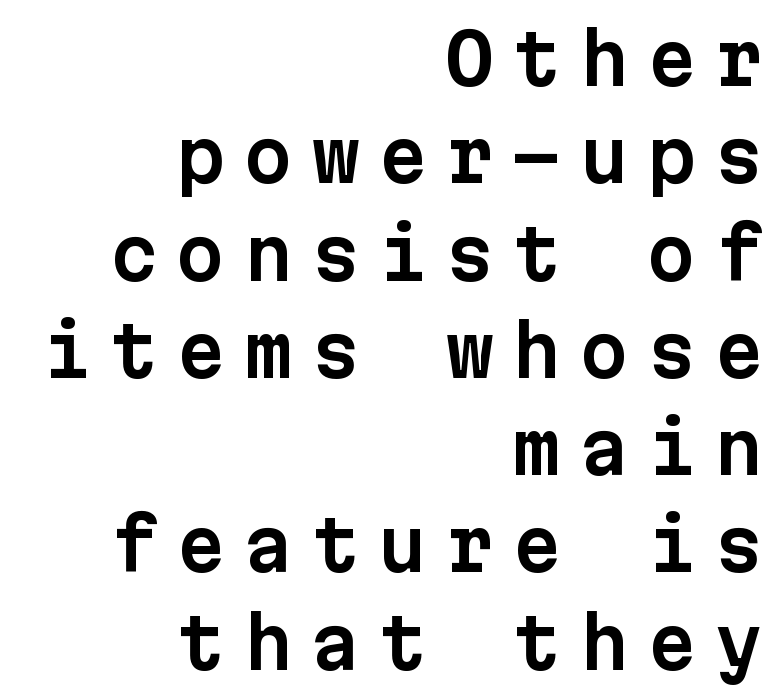
The image shows 70 px sans-serif type, upright, monospaced; set right-aligned, normal line spacing (1.39x), unusually wide letter spacing (+0.26 em), not underlined; low stroke contrast and a medium x-height.
